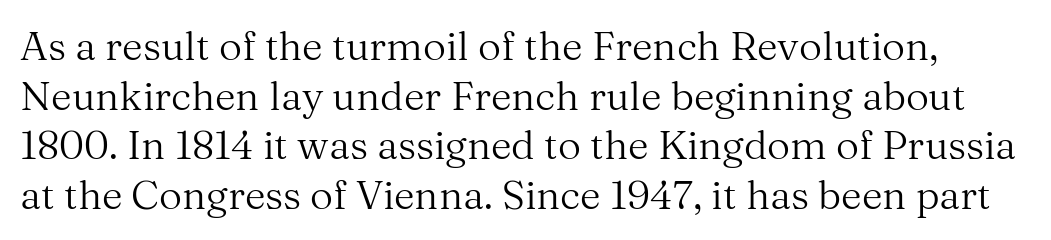
Upright lettering throughout. Any mark beneath the type? The region is blank. The letters look calm and open, with moderate or lighter stems. Yep, those are serifs on the letters. The rendering keeps characters at their native spacing. This sample has the flowing, uneven cadence of proportional lettering.
